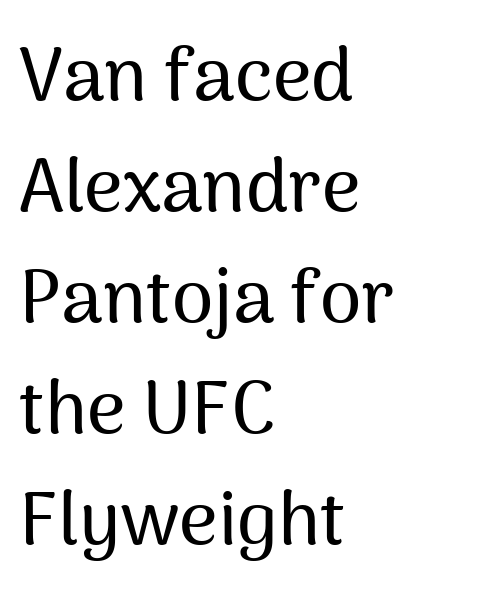
{"serif": "no", "italic": "no", "width": "normal", "stroke_contrast": "medium", "x_height": "medium", "monospaced": "no", "underline": "no", "align": "left", "line_spacing": "normal", "line_spacing_ratio": 1.48, "letter_spacing": "normal", "letter_spacing_em": 0.0, "glyph_px": 75}
